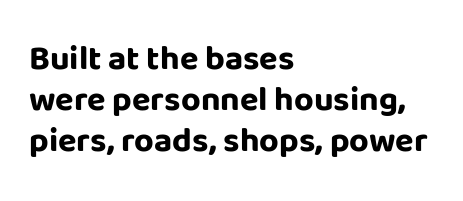
Q: Is the text bold? A: Yes.
Q: Is the text italic (slanted)? A: No, it is upright.
Q: Is the typeface a serif or a sans-serif typeface? A: Sans-serif.
Q: Is the text underlined? A: No.
Q: How is the paragraph aligned? A: Left-aligned.
Q: Is the spacing between letters normal or unusually wide? A: Normal.
Q: Width (condensed, normal, or wide)? A: Normal.
Q: Stroke contrast? A: Low.
Q: x-height? A: Large.
Q: Monospaced? A: No.
